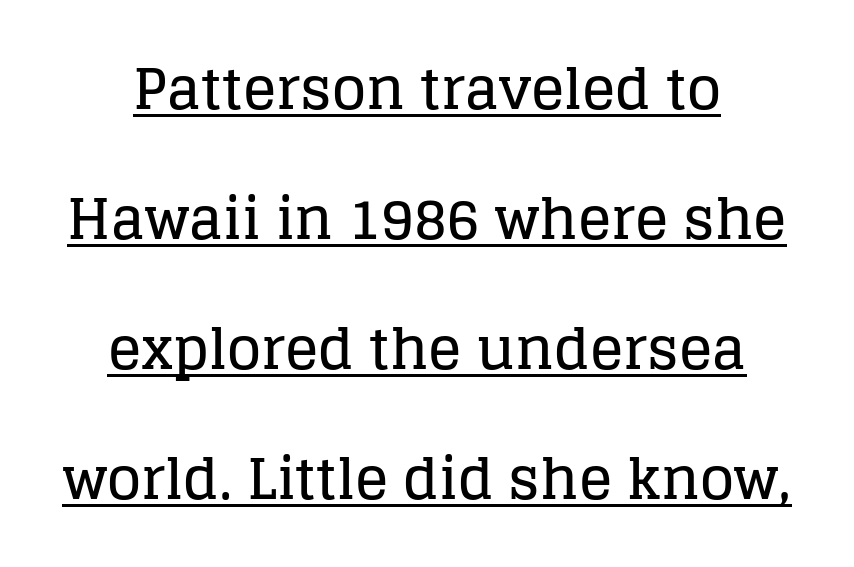
{"serif": "yes", "italic": "no", "width": "normal", "stroke_contrast": "low", "x_height": "large", "monospaced": "no", "underline": "yes", "align": "center", "line_spacing": "loose", "line_spacing_ratio": 2.32, "letter_spacing": "normal", "letter_spacing_em": 0.0, "glyph_px": 56}
